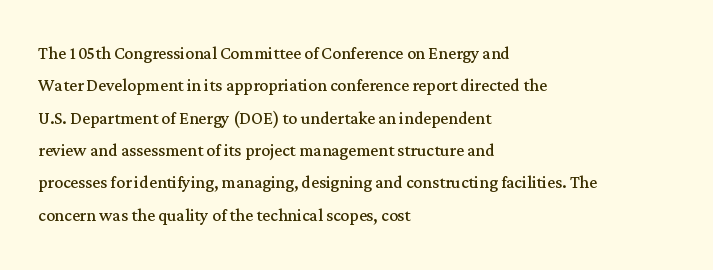
{"italic": "no", "bold": "no", "underline": "no", "align": "left", "line_spacing": "normal", "line_spacing_ratio": 1.47, "letter_spacing": "normal", "letter_spacing_em": 0.0, "glyph_px": 22}
